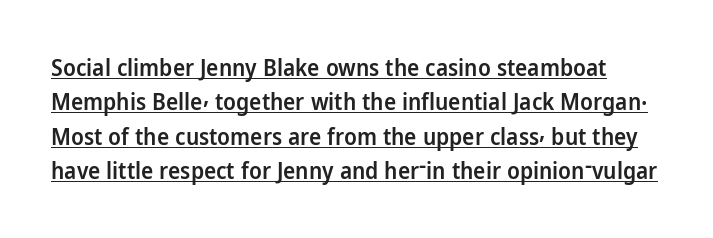
The image shows 23 px text type, upright; set normal line spacing (1.5x), normal letter spacing, underlined.
